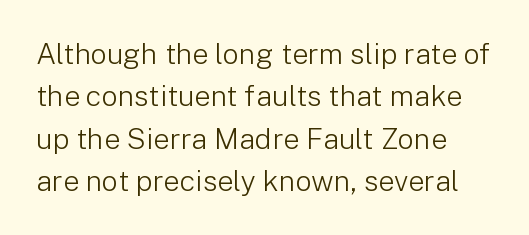
{"serif": "no", "italic": "no", "bold": "no", "weight": "light", "width": "normal", "stroke_contrast": "low", "x_height": "medium", "monospaced": "no", "underline": "no", "align": "left", "line_spacing": "normal", "line_spacing_ratio": 1.46, "letter_spacing": "normal", "letter_spacing_em": 0.0, "glyph_px": 29}
